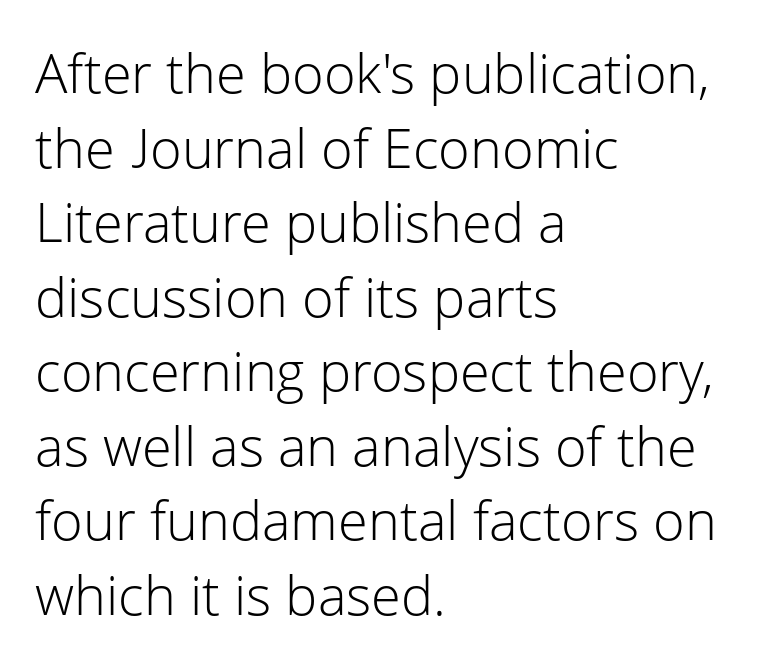
{"serif": "no", "italic": "no", "bold": "no", "weight": "light", "width": "normal", "stroke_contrast": "low", "x_height": "medium", "monospaced": "no", "underline": "no", "align": "left", "line_spacing": "normal", "line_spacing_ratio": 1.38, "letter_spacing": "normal", "letter_spacing_em": 0.0, "glyph_px": 54}
